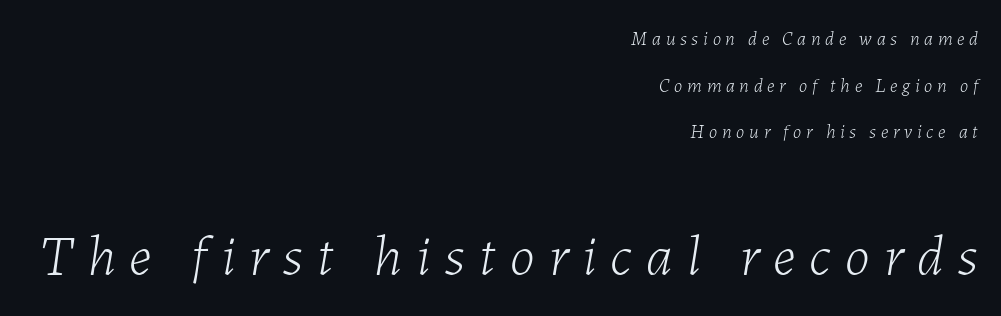
Q: Is the text bold? A: No.
Q: Is the text italic (slanted)? A: Yes, it leans right by about 7 degrees.
Q: Is the text underlined? A: No.
Q: How is the paragraph aligned? A: Right-aligned.
Q: Is the spacing between letters normal or unusually wide? A: Unusually wide.
Q: Is the spacing between lines tight, normal or loose? A: Loose.
Q: Which block of text is set in a larger size, the first (top) or the second (bottom)? A: The second (bottom) one.
Q: Width (condensed, normal, or wide)? A: Normal.
Q: Stroke contrast? A: Low.
Q: x-height? A: Medium.
Q: Monospaced? A: No.
